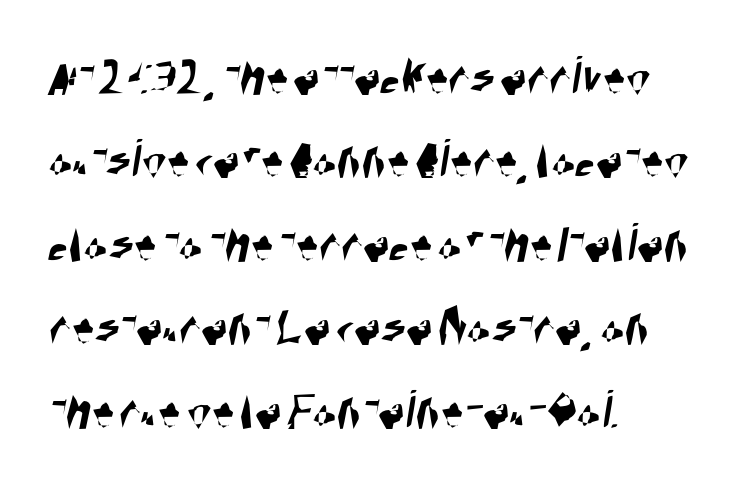
The image shows 56 px condensed sans-serif type; set left-aligned, normal line spacing (1.49x), normal letter spacing, not underlined; high stroke contrast and a large x-height.
